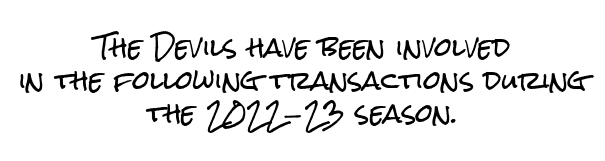
The image shows 25 px text type, upright; set centered, normal line spacing (1.33x), normal letter spacing, not underlined.
